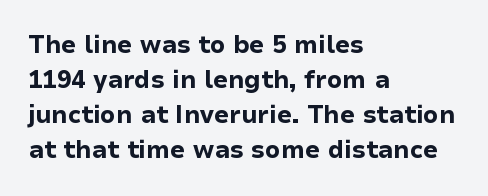
{"italic": "no", "bold": "yes", "underline": "no", "align": "left", "line_spacing": "normal", "line_spacing_ratio": 1.46, "letter_spacing": "normal", "letter_spacing_em": 0.0, "glyph_px": 24}
